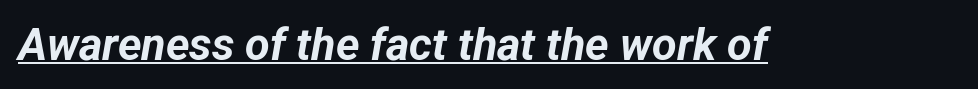
The image shows 45 px bold type, italic (leaning right); set normal letter spacing, underlined; low stroke contrast and a medium x-height.
